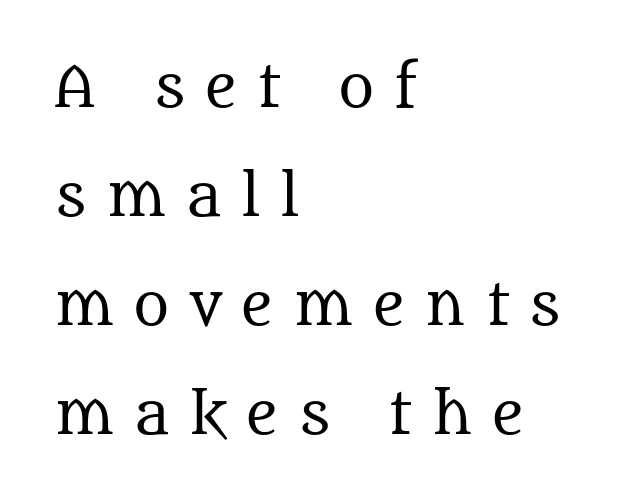
The image shows 55 px regular-weight serif type, upright; set left-aligned, loose line spacing (1.98x), unusually wide letter spacing (+0.36 em), not underlined; medium stroke contrast and a large x-height.
